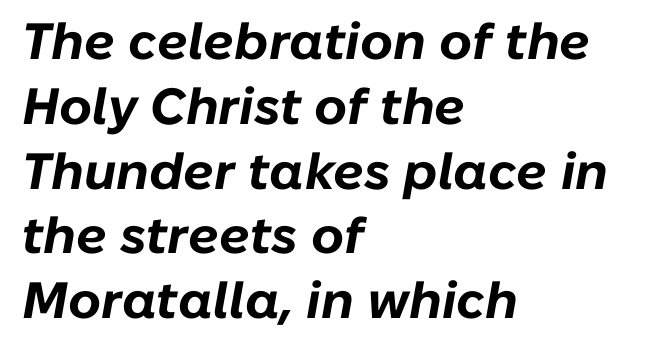
Q: Is the text bold? A: Yes.
Q: Is the text italic (slanted)? A: Yes, it leans right by about 10 degrees.
Q: Is the text underlined? A: No.
Q: How is the paragraph aligned? A: Left-aligned.
Q: Is the spacing between letters normal or unusually wide? A: Normal.
Q: Is the spacing between lines tight, normal or loose? A: Normal.
Q: Width (condensed, normal, or wide)? A: Normal.
Q: Stroke contrast? A: Low.
Q: x-height? A: Medium.
Q: Monospaced? A: No.
